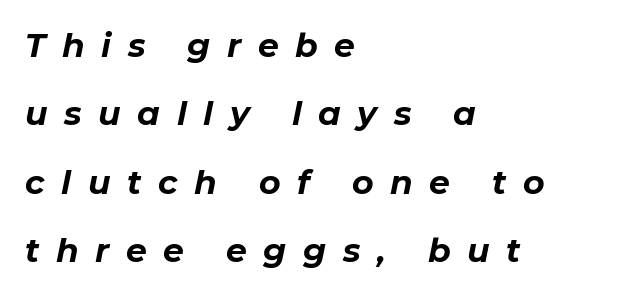
The image shows 33 px bold type, italic (leaning right); set left-aligned, loose line spacing (2.07x), unusually wide letter spacing (+0.5 em), not underlined; low stroke contrast and a medium x-height.
